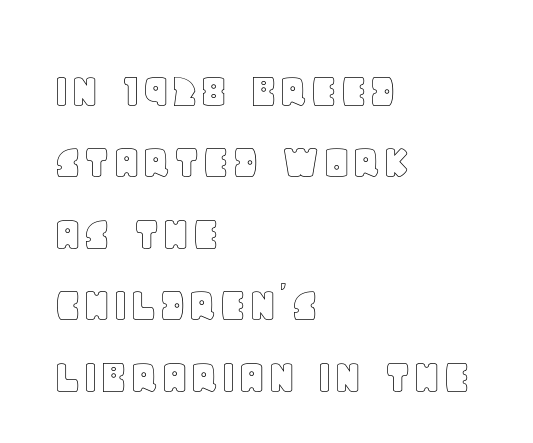
The letterforms sit shoulder to shoulder at normal distance. This block has exactly the height ordinary leading produces. Spacing verdict: proportional, widths tailored to each character. Each row of text sits above clean, open space.
